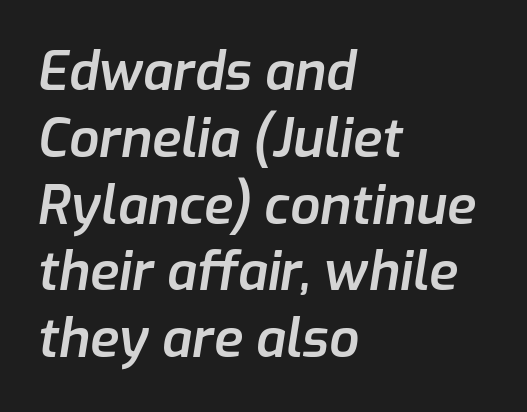
{"italic": "yes", "lean": "right", "slant_degrees": 9, "bold": "semi", "weight": "semibold", "width": "normal", "stroke_contrast": "low", "x_height": "medium", "monospaced": "no", "underline": "no", "align": "left", "line_spacing": "normal", "line_spacing_ratio": 1.26, "letter_spacing": "normal", "letter_spacing_em": 0.0, "glyph_px": 53}
